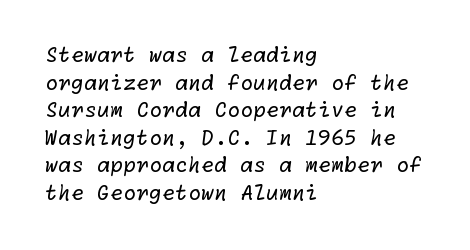
{"bold": "no", "underline": "no", "align": "left", "line_spacing": "normal", "line_spacing_ratio": 1.31, "letter_spacing": "normal", "letter_spacing_em": 0.0, "glyph_px": 21}
